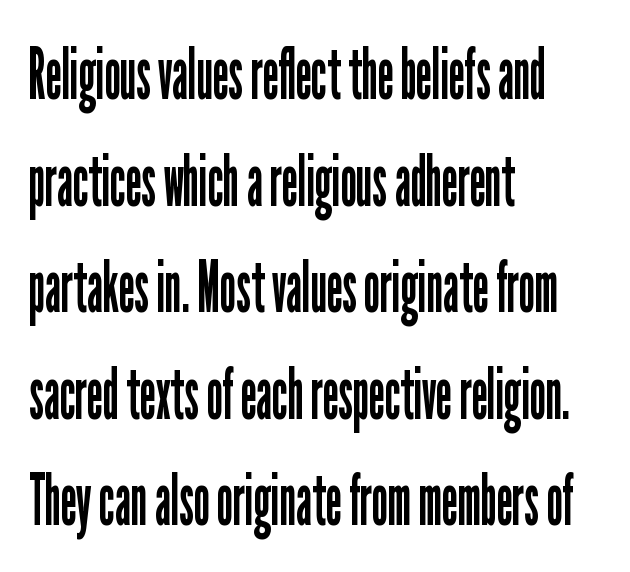
These lines are set flush left with a ragged right edge. Nobody touched the tracking dial on this one. If you measured baseline to baseline, you'd find a middling distance. The specimen omits any rule beneath the text block's lines.
